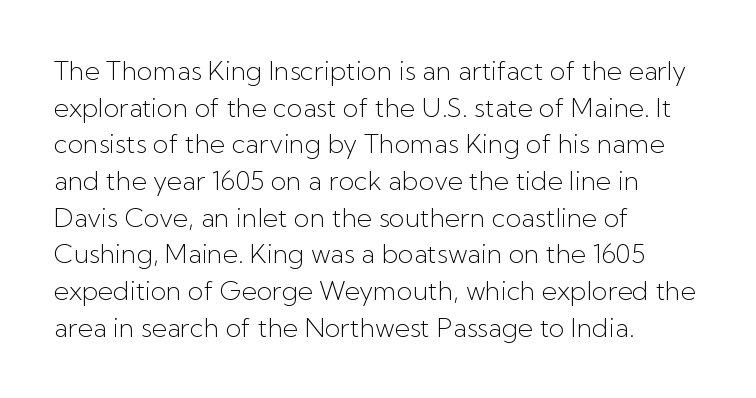
{"italic": "no", "bold": "no", "underline": "no", "align": "left", "line_spacing": "normal", "line_spacing_ratio": 1.41, "letter_spacing": "normal", "letter_spacing_em": 0.0, "glyph_px": 26}
